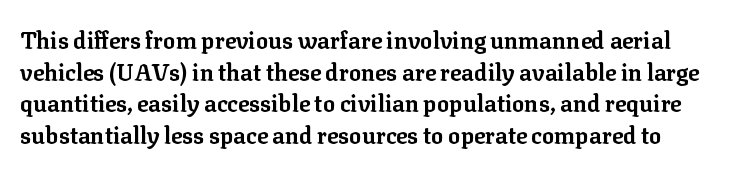
Q: Is the text bold? A: Yes.
Q: Is the text italic (slanted)? A: No, it is upright.
Q: Is the text underlined? A: No.
Q: Is the spacing between letters normal or unusually wide? A: Normal.
Q: Is the spacing between lines tight, normal or loose? A: Normal.
